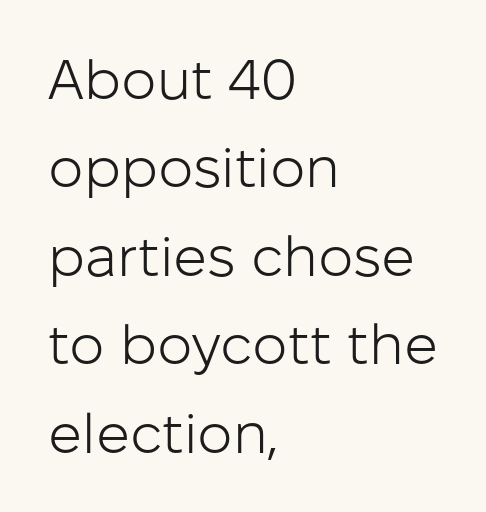
Line spacing here is normal. Upright lettering throughout. Rule under the text: the space is simply empty. The font family rendered here belongs to the sans-serif group. Spacing verdict: proportional, widths tailored to each character. The cut favours lightness, reaching ordinary text weight at its darkest.
